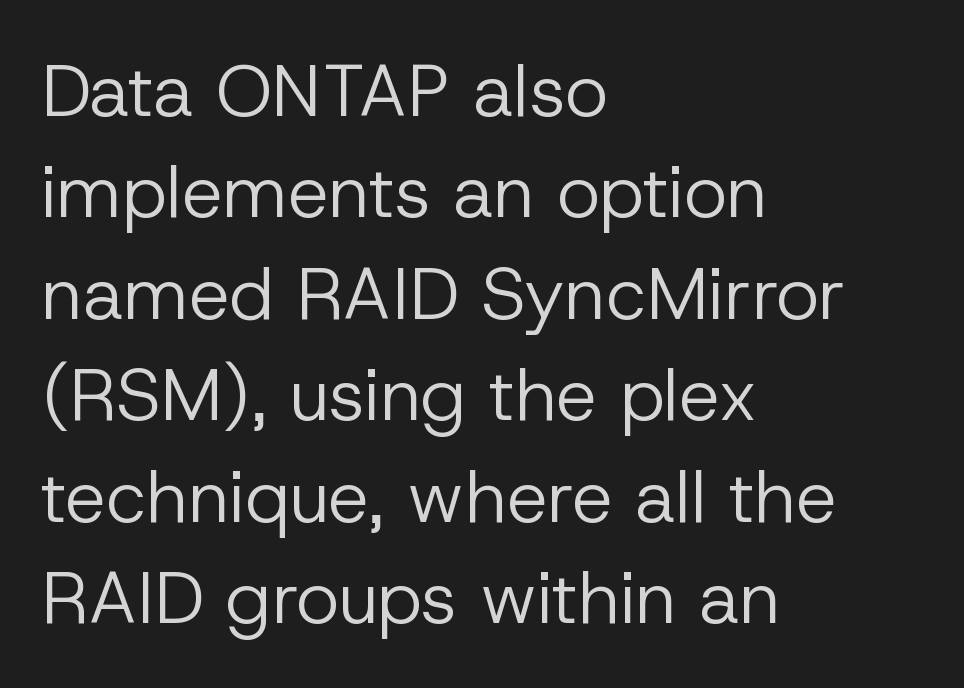
The image shows 73 px regular-weight sans-serif type, upright; set left-aligned, normal line spacing (1.39x), normal letter spacing, not underlined; low stroke contrast and a medium x-height.
